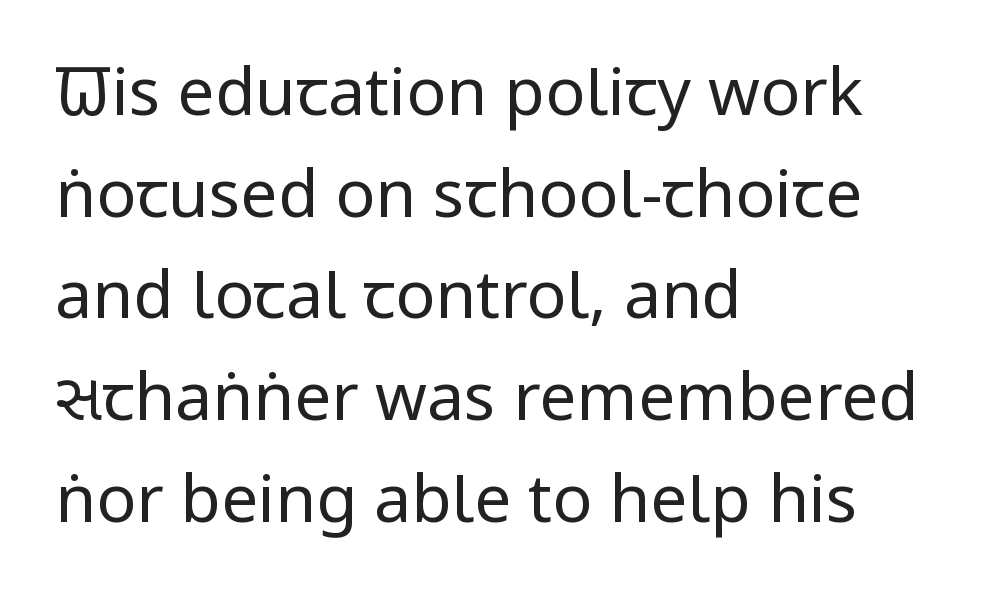
The image shows 66 px regular-weight, condensed sans-serif type, upright; set left-aligned, normal line spacing (1.54x), normal letter spacing, not underlined; low stroke contrast and a large x-height.
